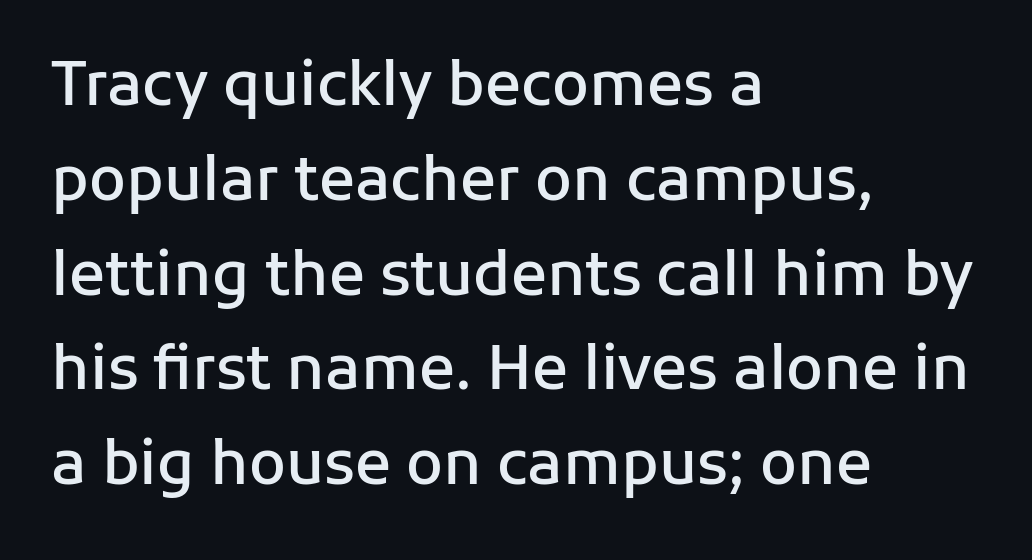
{"serif": "no", "italic": "no", "bold": "semi", "weight": "semibold", "width": "normal", "stroke_contrast": "low", "x_height": "medium", "monospaced": "no", "underline": "no", "align": "left", "line_spacing": "normal", "line_spacing_ratio": 1.58, "letter_spacing": "normal", "letter_spacing_em": 0.0, "glyph_px": 60}
